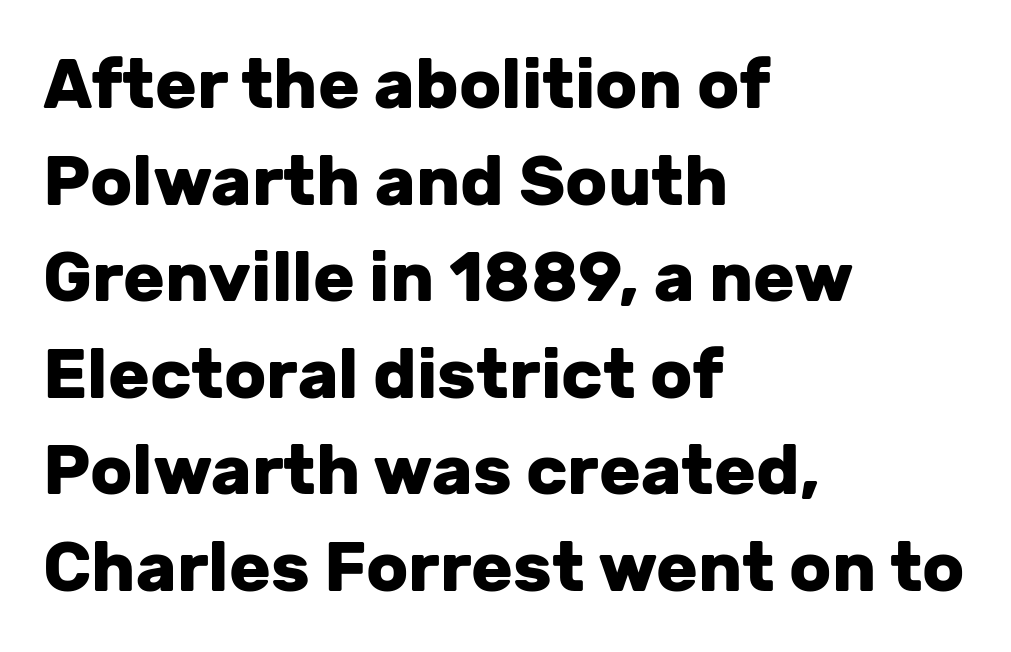
{"serif": "no", "italic": "no", "bold": "yes", "weight": "heavy", "width": "normal", "stroke_contrast": "low", "x_height": "medium", "monospaced": "no", "underline": "no", "align": "left", "line_spacing": "normal", "line_spacing_ratio": 1.4, "letter_spacing": "normal", "letter_spacing_em": 0.0, "glyph_px": 69}
